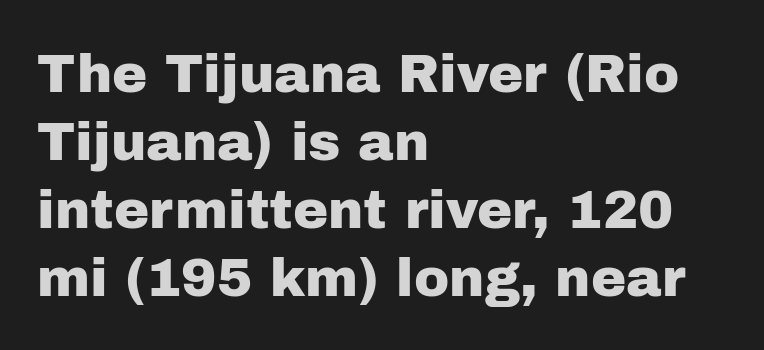
{"serif": "no", "italic": "no", "width": "normal", "stroke_contrast": "low", "x_height": "medium", "monospaced": "no", "underline": "no", "align": "left", "line_spacing": "normal", "line_spacing_ratio": 1.28, "letter_spacing": "normal", "letter_spacing_em": 0.0, "glyph_px": 53}
